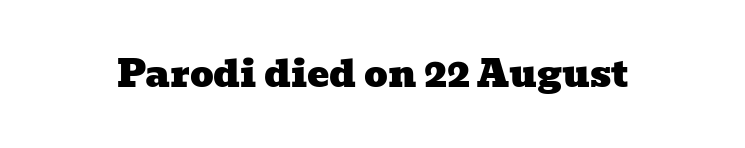
Descenders are the only things crossing below the line. Tracking value appears to be zero — textbook default spacing. This rendering employs a face with finishing strokes, i.e., a serif. Note the varied advance widths — an 'i' is clearly narrower than an 'm'.
